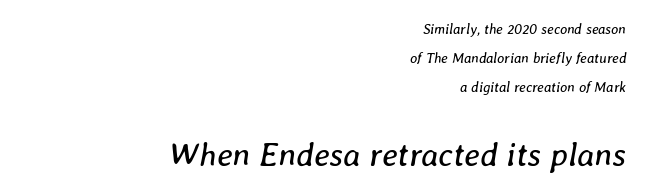
{"italic": "yes", "lean": "right", "slant_degrees": 8, "bold": "no", "weight": "regular", "width": "normal", "stroke_contrast": "low", "x_height": "medium", "monospaced": "no", "underline": "no", "align": "right", "line_spacing": "loose", "line_spacing_ratio": 2.08, "letter_spacing": "normal", "letter_spacing_em": 0.0, "larger_block": "second", "size_ratio": 2.36, "glyph_px": 33}
